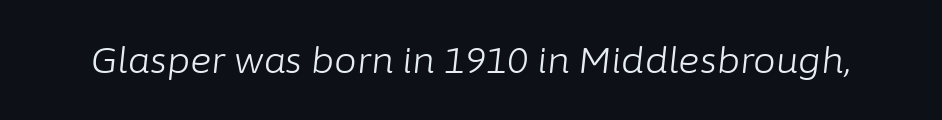
{"italic": "yes", "lean": "right", "slant_degrees": 6, "bold": "no", "weight": "light", "width": "normal", "stroke_contrast": "low", "x_height": "medium", "monospaced": "no", "underline": "no", "letter_spacing": "normal", "letter_spacing_em": 0.0, "glyph_px": 36}
